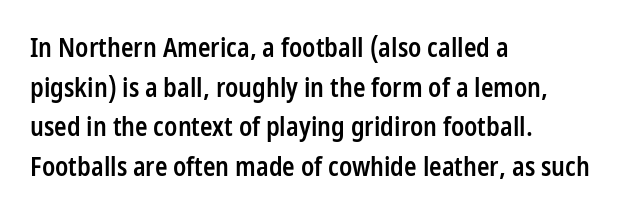
The image shows 26 px text type, upright; set left-aligned, normal line spacing (1.52x), normal letter spacing, not underlined.
